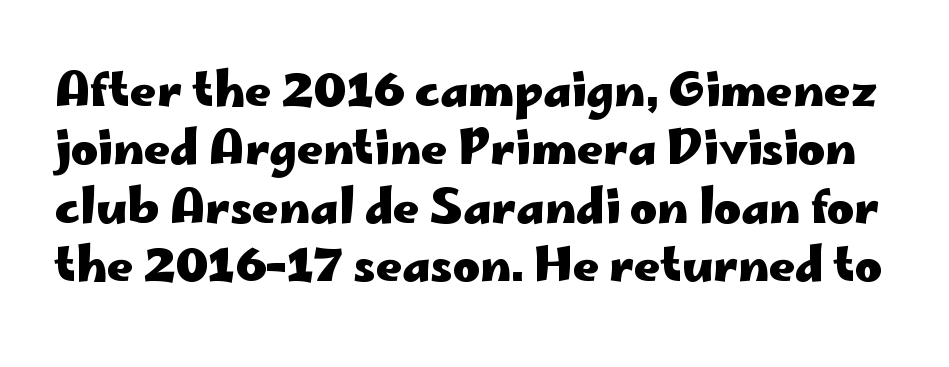
Ascenders rise straight up at ninety degrees. Look at the bottom of the vertical strokes: they stop flat, with no serifs. The letters advance in unequal steps, a hallmark of proportional type. Type without underlining. Reading down the column, the eye jumps a familiar distance to each next line. Caption: bold face, heavy strokes.
